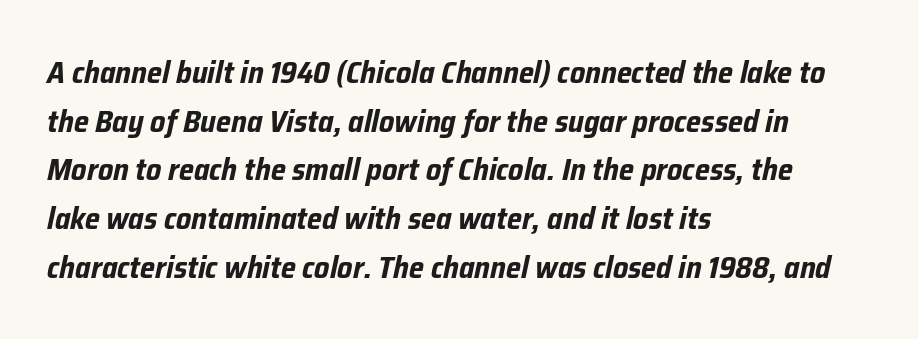
The image shows 31 px bold, condensed type, italic (leaning right); set left-aligned, normal line spacing (1.57x), normal letter spacing, not underlined; low stroke contrast and a medium x-height.
